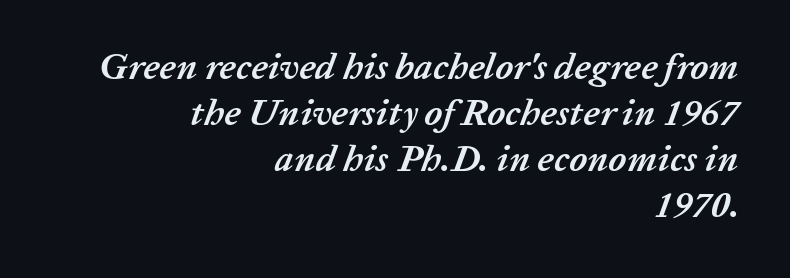
The image shows 37 px semibold type, italic (leaning right); set right-aligned, line spacing 1.24x, normal letter spacing, not underlined; low stroke contrast and a medium x-height.
